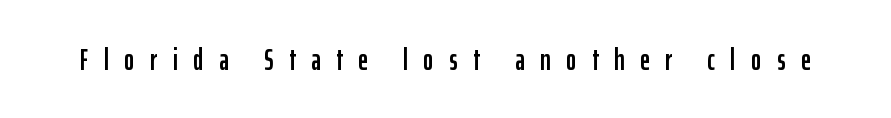
Q: Is the text italic (slanted)? A: No, it is upright.
Q: Is the typeface a serif or a sans-serif typeface? A: Sans-serif.
Q: Is the text underlined? A: No.
Q: Is the spacing between letters normal or unusually wide? A: Unusually wide.
Q: Width (condensed, normal, or wide)? A: Condensed.
Q: Stroke contrast? A: Low.
Q: x-height? A: Medium.
Q: Monospaced? A: No.
